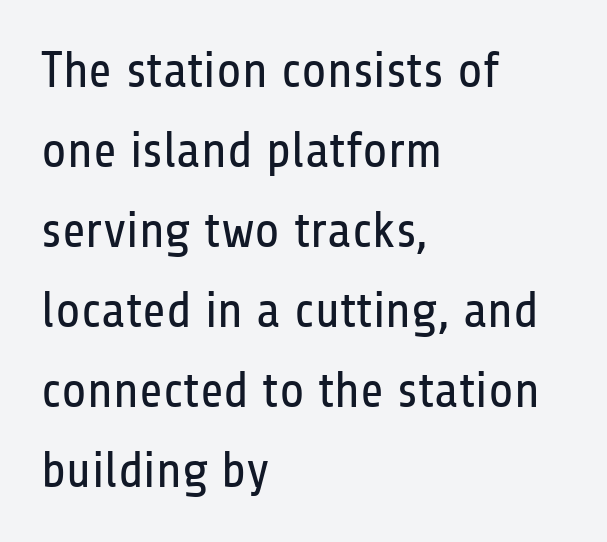
Upright lettering throughout. The passage shown is typed in a proportional face where columns would drift. A sans-serif font was chosen for this passage. Heaviness? Minimal to ordinary, like unemphasized prose. Unmarked baselines from the first word to the last. Nothing unusual about the tracking: characters are spaced as the font intends.
